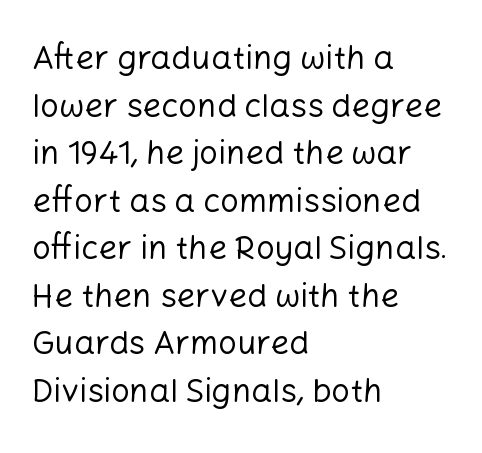
{"serif": "no", "italic": "no", "bold": "no", "weight": "regular", "width": "normal", "stroke_contrast": "low", "x_height": "medium", "monospaced": "no", "underline": "no", "align": "left", "line_spacing": "normal", "line_spacing_ratio": 1.44, "letter_spacing": "normal", "letter_spacing_em": 0.0, "glyph_px": 33}
